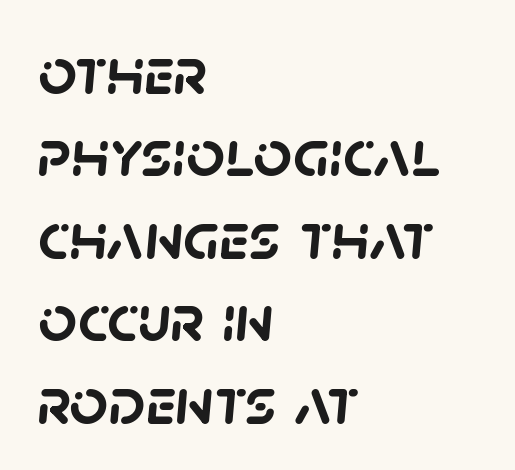
{"serif": "no", "bold": "yes", "weight": "semibold", "width": "normal", "stroke_contrast": "low", "x_height": "large", "monospaced": "no", "underline": "no", "align": "left", "line_spacing_ratio": 1.23, "letter_spacing": "normal", "letter_spacing_em": 0.0, "glyph_px": 67}
